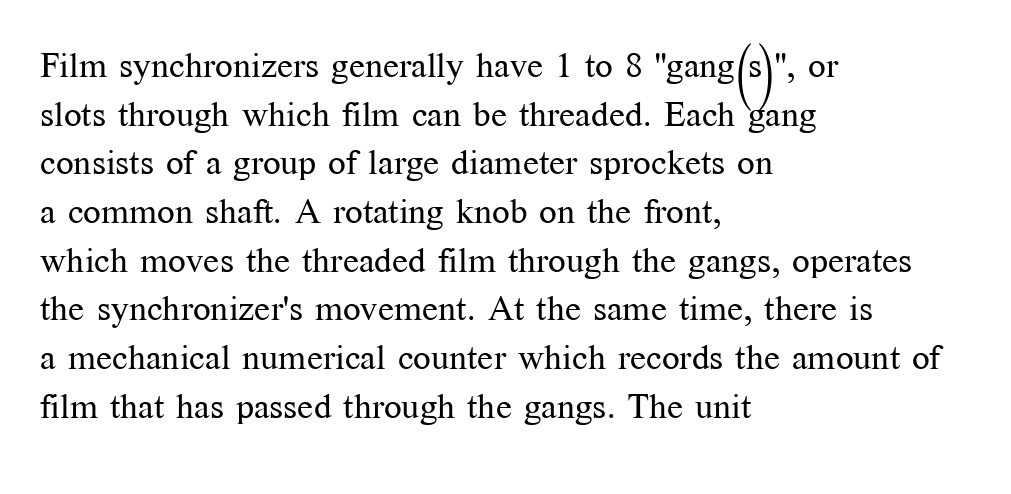
{"serif": "yes", "italic": "no", "bold": "no", "weight": "regular", "width": "normal", "stroke_contrast": "medium", "x_height": "medium", "monospaced": "no", "underline": "no", "align": "left", "line_spacing": "normal", "line_spacing_ratio": 1.39, "letter_spacing": "normal", "letter_spacing_em": 0.0, "glyph_px": 35}
